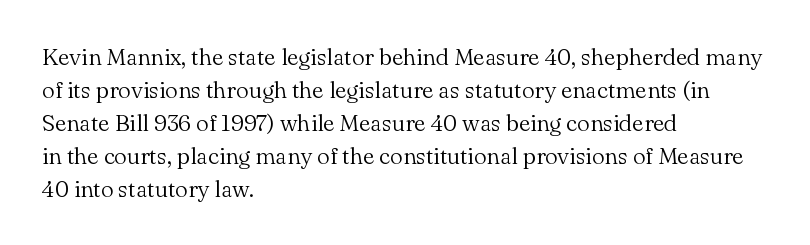
{"italic": "no", "bold": "no", "underline": "no", "align": "left", "line_spacing": "normal", "line_spacing_ratio": 1.43, "letter_spacing": "normal", "letter_spacing_em": 0.0, "glyph_px": 23}
